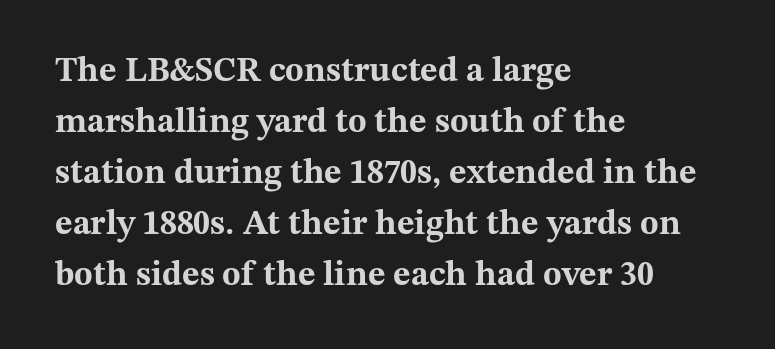
{"serif": "yes", "italic": "no", "bold": "yes", "weight": "bold", "width": "wide", "stroke_contrast": "medium", "x_height": "medium", "monospaced": "no", "underline": "no", "align": "left", "line_spacing": "normal", "line_spacing_ratio": 1.5, "letter_spacing": "normal", "letter_spacing_em": 0.0, "glyph_px": 34}
